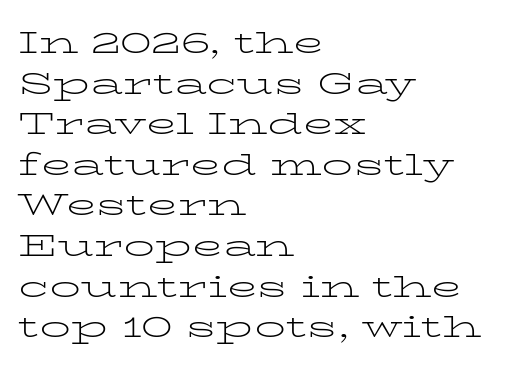
{"serif": "yes", "italic": "no", "bold": "no", "weight": "light", "width": "wide", "stroke_contrast": "low", "x_height": "medium", "monospaced": "no", "underline": "no", "align": "left", "line_spacing": "normal", "line_spacing_ratio": 1.31, "letter_spacing": "normal", "letter_spacing_em": 0.0, "glyph_px": 31}
